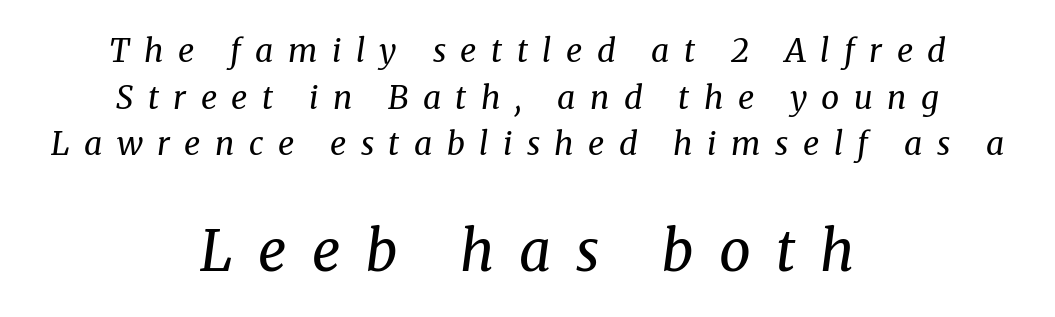
Q: Is the text bold? A: No.
Q: Is the text italic (slanted)? A: Yes, it leans right by about 8 degrees.
Q: Is the typeface a serif or a sans-serif typeface? A: Serif.
Q: Is the text underlined? A: No.
Q: How is the paragraph aligned? A: Centered.
Q: Is the spacing between letters normal or unusually wide? A: Unusually wide.
Q: Is the spacing between lines tight, normal or loose? A: Normal.
Q: Which block of text is set in a larger size, the first (top) or the second (bottom)? A: The second (bottom) one.
Q: Width (condensed, normal, or wide)? A: Normal.
Q: Stroke contrast? A: Medium.
Q: x-height? A: Medium.
Q: Monospaced? A: No.
